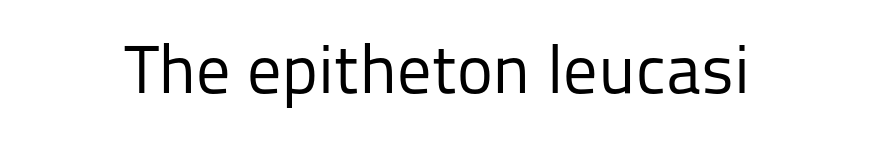
The image shows 68 px regular-weight sans-serif type, upright; set normal letter spacing, not underlined; low stroke contrast and a medium x-height.
